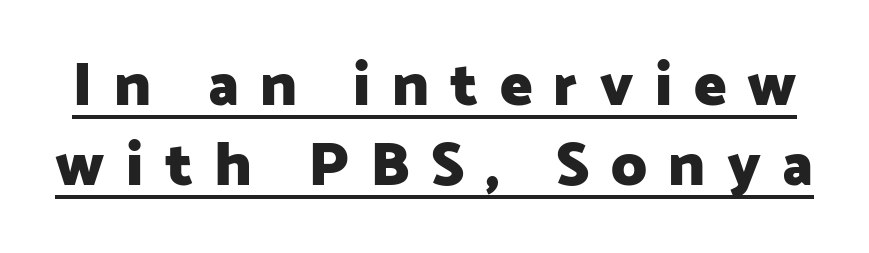
The image shows 61 px heavy sans-serif type, upright; set normal line spacing (1.31x), unusually wide letter spacing (+0.35 em), underlined; low stroke contrast and a medium x-height.
